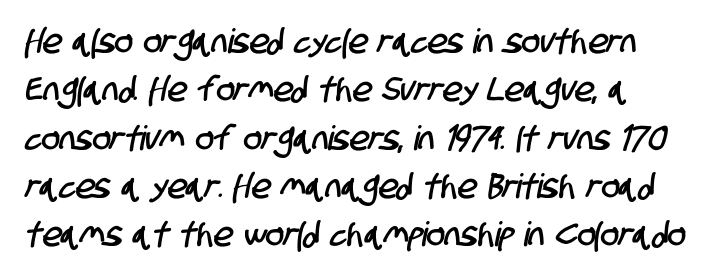
The font family rendered here belongs to the sans-serif group. Letter spacing: default. Each letter keeps its own natural width here, so spacing adapts to shape. Compared with typical paragraphs, the rows here are spaced about the same. The baseline area is clear.
